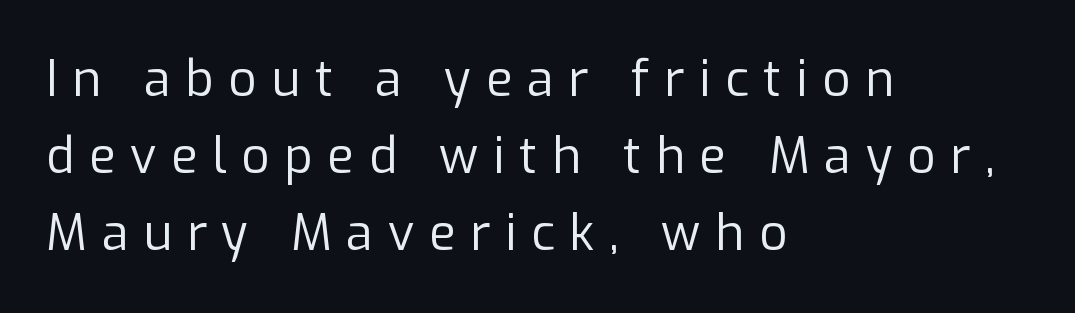
The image shows 49 px regular-weight sans-serif type, upright; set left-aligned, normal line spacing (1.57x), unusually wide letter spacing (+0.3 em), not underlined; low stroke contrast and a medium x-height.
